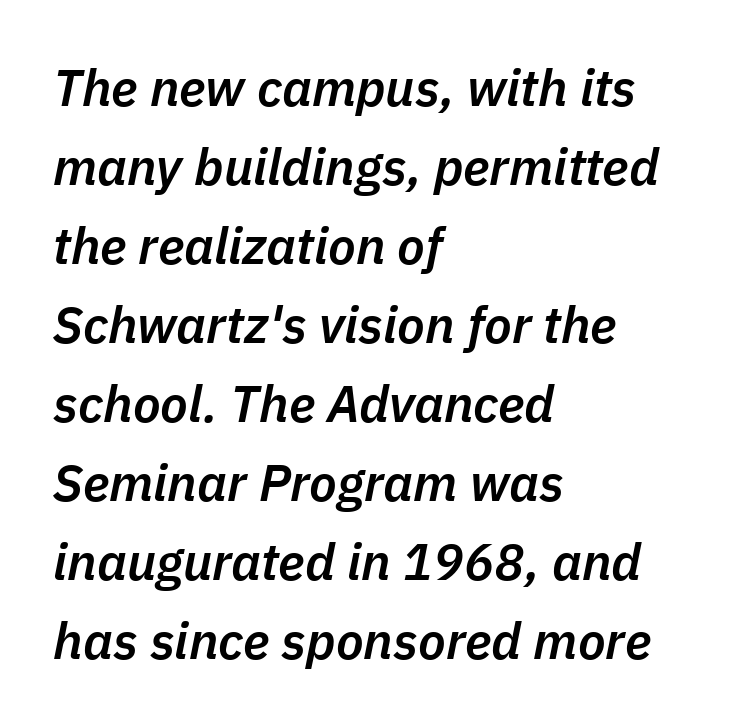
The image shows 51 px semibold type, italic (leaning right); set left-aligned, normal line spacing (1.55x), normal letter spacing, not underlined; low stroke contrast and a medium x-height.
